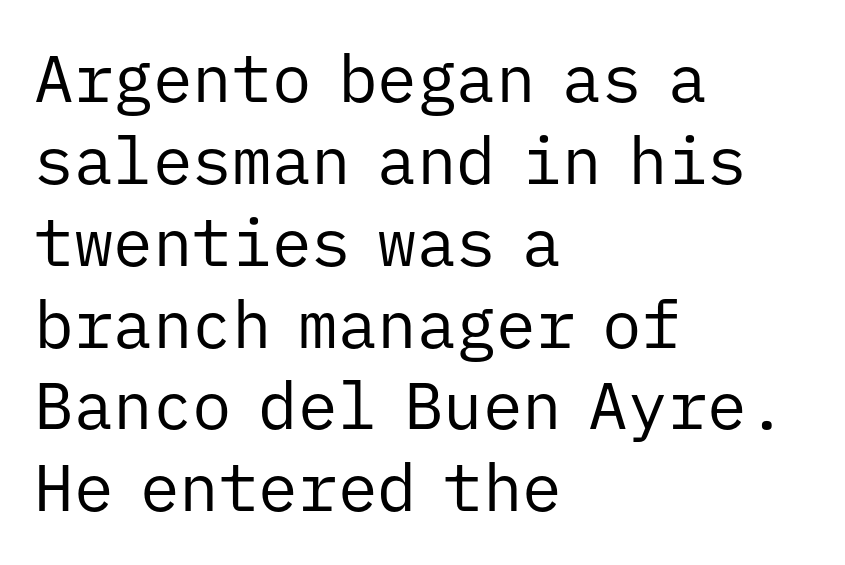
Q: Is the text bold? A: No.
Q: Is the text italic (slanted)? A: No, it is upright.
Q: Is the typeface a serif or a sans-serif typeface? A: Sans-serif.
Q: Is the text underlined? A: No.
Q: How is the paragraph aligned? A: Left-aligned.
Q: Is the spacing between letters normal or unusually wide? A: Normal.
Q: Width (condensed, normal, or wide)? A: Normal.
Q: Stroke contrast? A: Low.
Q: x-height? A: Medium.
Q: Monospaced? A: Yes.
